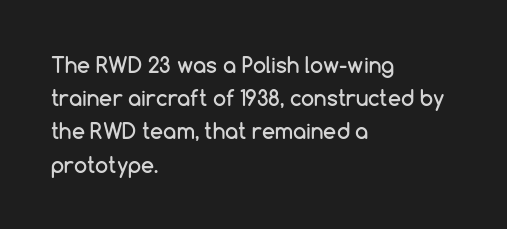
Q: Is the text italic (slanted)? A: No, it is upright.
Q: Is the text underlined? A: No.
Q: How is the paragraph aligned? A: Left-aligned.
Q: Is the spacing between letters normal or unusually wide? A: Normal.
Q: Is the spacing between lines tight, normal or loose? A: Normal.
